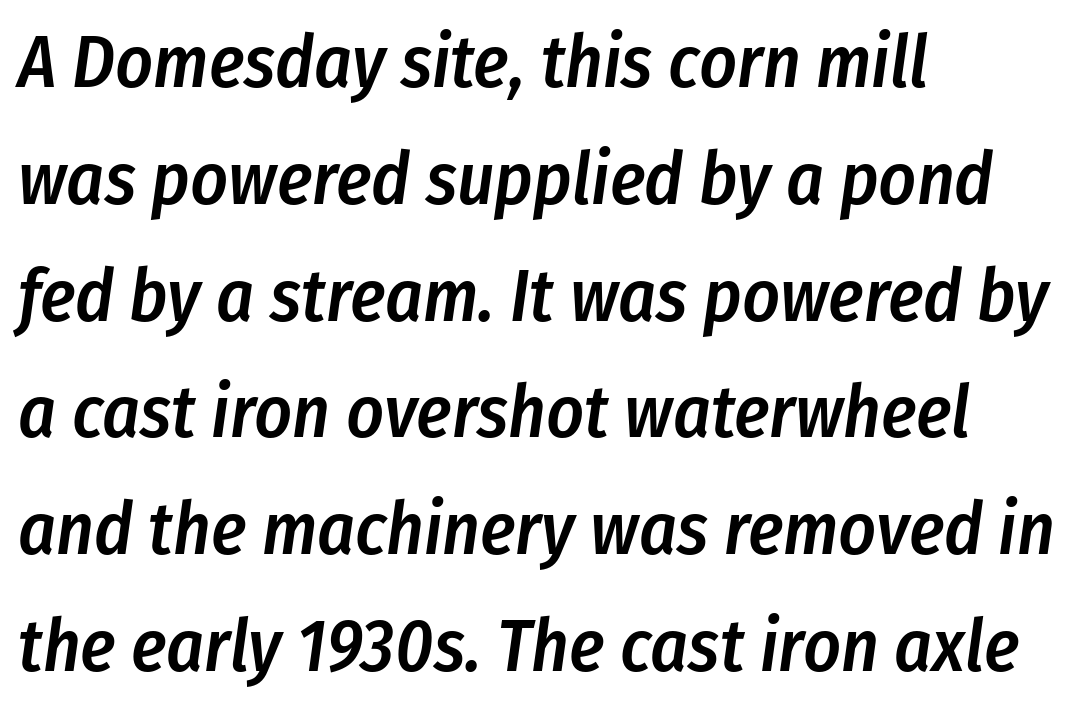
The image shows 73 px semibold, condensed type, italic (leaning right); set left-aligned, normal line spacing (1.6x), normal letter spacing, not underlined; low stroke contrast and a medium x-height.
